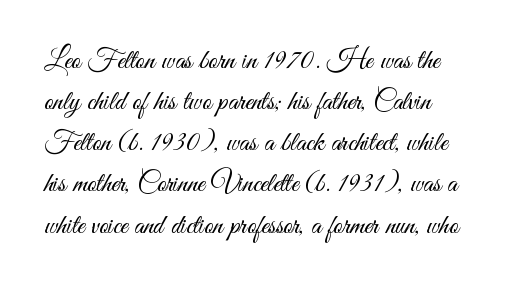
Q: Is the text bold? A: No.
Q: Is the text italic (slanted)? A: Yes.
Q: Is the typeface a serif or a sans-serif typeface? A: Sans-serif.
Q: Is the text underlined? A: No.
Q: How is the paragraph aligned? A: Left-aligned.
Q: Is the spacing between letters normal or unusually wide? A: Normal.
Q: Is the spacing between lines tight, normal or loose? A: Normal.
Q: Width (condensed, normal, or wide)? A: Condensed.
Q: Stroke contrast? A: Medium.
Q: x-height? A: Small.
Q: Monospaced? A: No.
